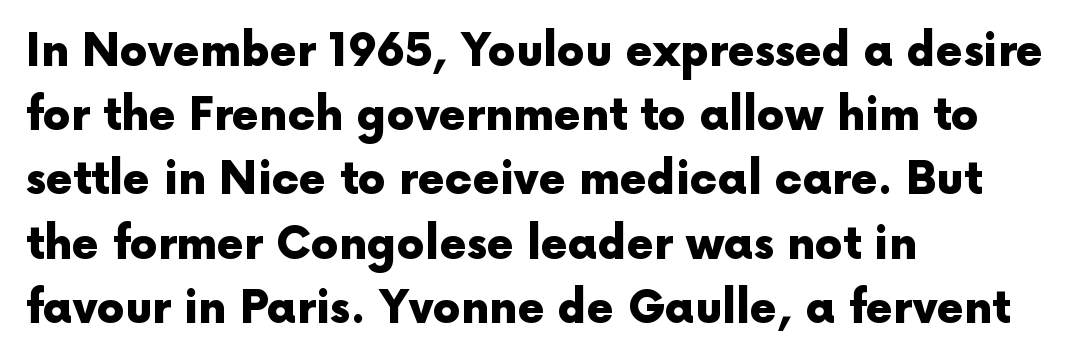
{"serif": "no", "italic": "no", "bold": "yes", "weight": "heavy", "width": "normal", "x_height": "medium", "monospaced": "no", "underline": "no", "align": "left", "line_spacing": "normal", "line_spacing_ratio": 1.46, "letter_spacing": "normal", "letter_spacing_em": 0.0, "glyph_px": 44}
